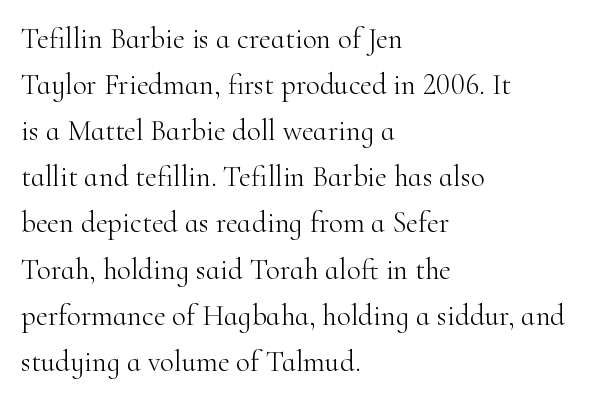
Evenly set lines give the paragraph a standard silhouette. Summary of weight: not heavy and not bold. This rendering uses left alignment, leaving the right contour irregular. Type without underlining.
